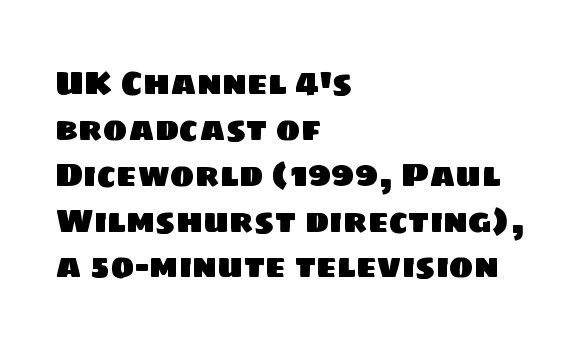
The image shows 33 px sans-serif type; set left-aligned, normal line spacing (1.39x), normal letter spacing, not underlined; low stroke contrast and a large x-height.
